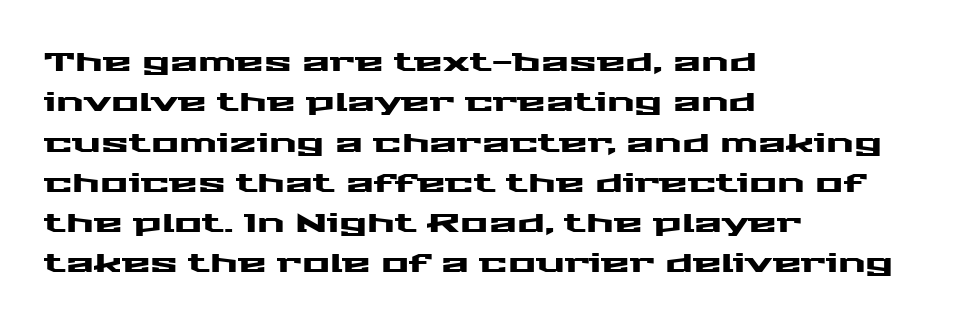
Q: Is the text italic (slanted)? A: No, it is upright.
Q: Is the text underlined? A: No.
Q: How is the paragraph aligned? A: Left-aligned.
Q: Is the spacing between letters normal or unusually wide? A: Normal.
Q: Is the spacing between lines tight, normal or loose? A: Normal.
